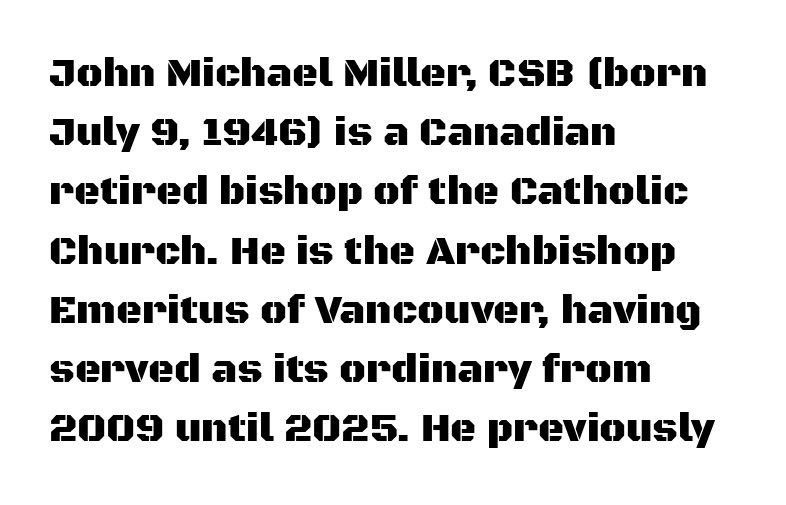
{"serif": "no", "italic": "no", "width": "normal", "stroke_contrast": "medium", "x_height": "large", "monospaced": "no", "underline": "no", "align": "left", "line_spacing": "normal", "line_spacing_ratio": 1.48, "letter_spacing": "normal", "letter_spacing_em": 0.0, "glyph_px": 40}
